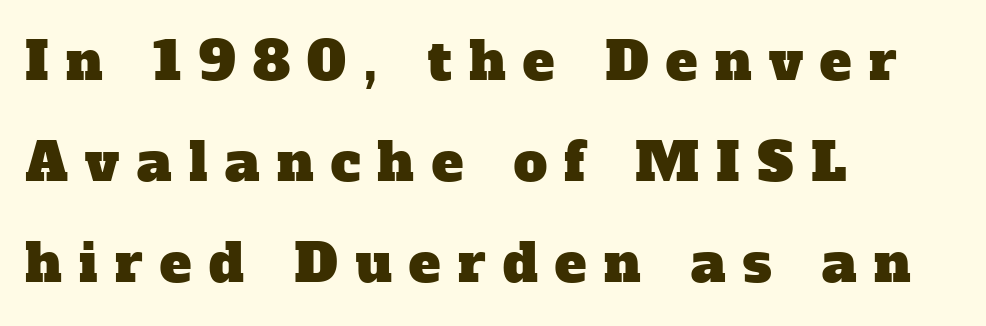
The image shows 53 px serif type; set left-aligned, loose line spacing (1.91x), unusually wide letter spacing (+0.33 em), not underlined; low stroke contrast and a medium x-height.
